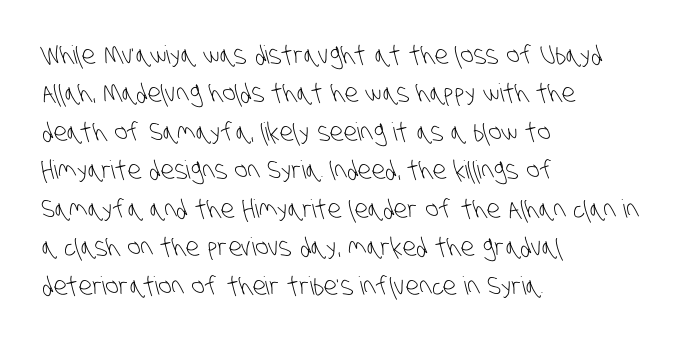
{"bold": "no", "underline": "no", "align": "left", "line_spacing": "normal", "line_spacing_ratio": 1.54, "letter_spacing": "normal", "letter_spacing_em": 0.0, "glyph_px": 25}
